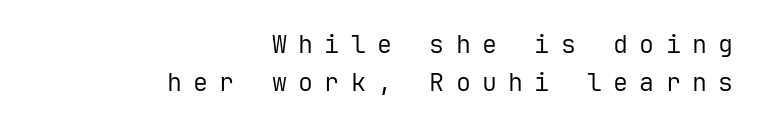
{"italic": "no", "bold": "no", "underline": "no", "align": "right", "line_spacing": "normal", "line_spacing_ratio": 1.53, "letter_spacing": "wide", "letter_spacing_em": 0.45, "glyph_px": 25}
